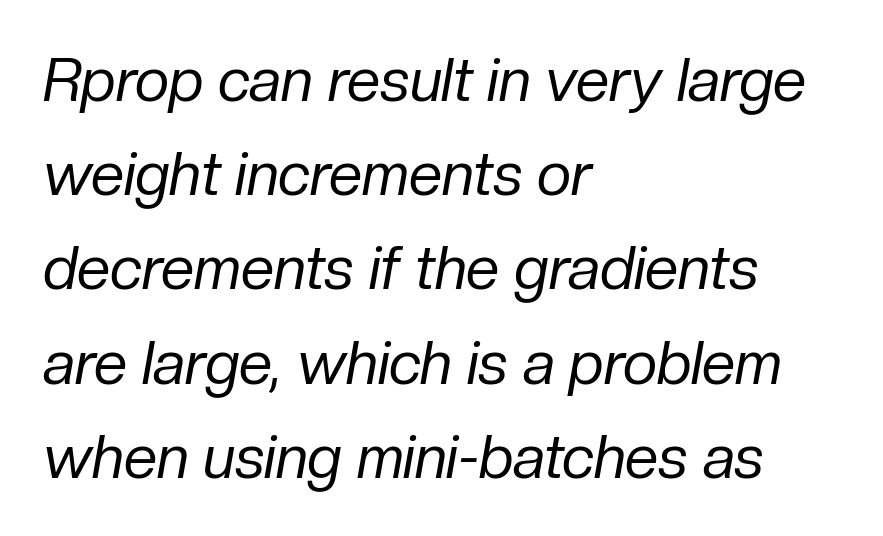
{"italic": "yes", "lean": "right", "slant_degrees": 10, "bold": "no", "weight": "regular", "width": "normal", "stroke_contrast": "low", "x_height": "medium", "monospaced": "no", "underline": "no", "align": "left", "line_spacing": "normal", "line_spacing_ratio": 1.57, "letter_spacing": "normal", "letter_spacing_em": 0.0, "glyph_px": 60}
